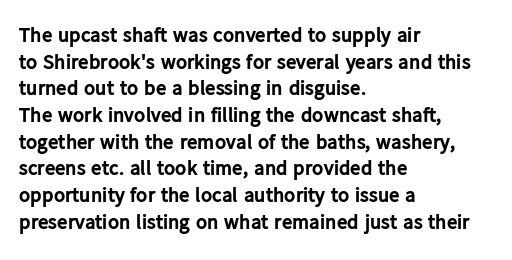
The image shows 21 px bold type, upright; set left-aligned, normal line spacing (1.27x), normal letter spacing, not underlined.
